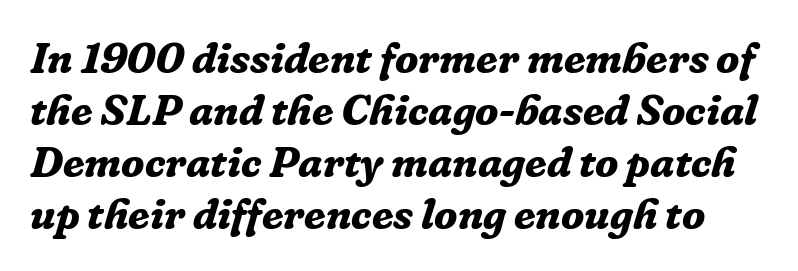
Q: Is the text bold? A: Yes.
Q: Is the text italic (slanted)? A: Yes, it leans right by about 16 degrees.
Q: Is the typeface a serif or a sans-serif typeface? A: Serif.
Q: Is the text underlined? A: No.
Q: Is the spacing between letters normal or unusually wide? A: Normal.
Q: Width (condensed, normal, or wide)? A: Normal.
Q: Stroke contrast? A: Low.
Q: x-height? A: Medium.
Q: Monospaced? A: No.
